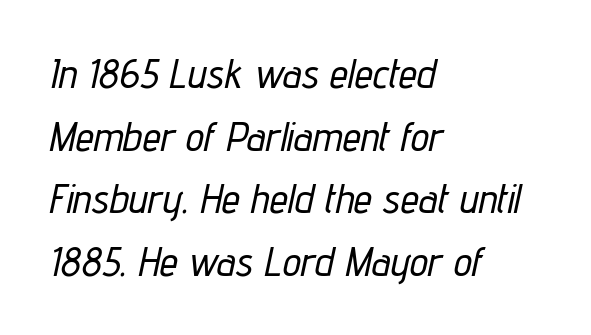
The image shows 41 px condensed type, italic (leaning right); set left-aligned, normal line spacing (1.53x), normal letter spacing, not underlined; low stroke contrast and a medium x-height.
